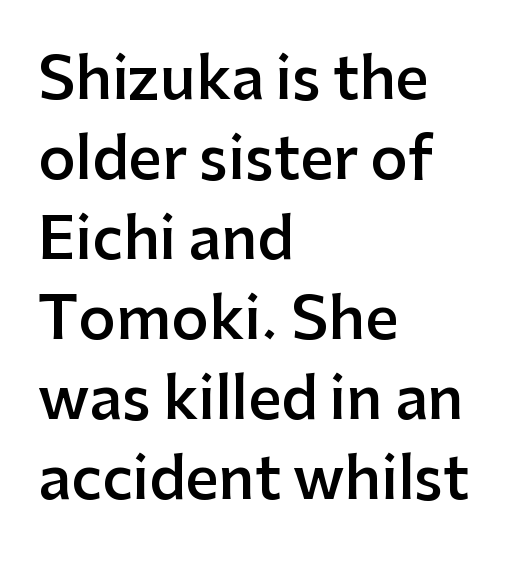
The image shows 58 px semibold sans-serif type, upright; set left-aligned, normal line spacing (1.38x), normal letter spacing, not underlined; low stroke contrast and a medium x-height.
